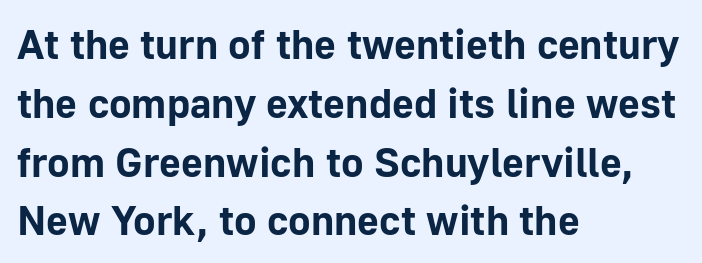
Q: Is the text bold? A: Yes.
Q: Is the text italic (slanted)? A: No, it is upright.
Q: Is the typeface a serif or a sans-serif typeface? A: Sans-serif.
Q: Is the text underlined? A: No.
Q: How is the paragraph aligned? A: Left-aligned.
Q: Is the spacing between letters normal or unusually wide? A: Normal.
Q: Is the spacing between lines tight, normal or loose? A: Normal.
Q: Width (condensed, normal, or wide)? A: Normal.
Q: Stroke contrast? A: Low.
Q: x-height? A: Medium.
Q: Monospaced? A: No.
